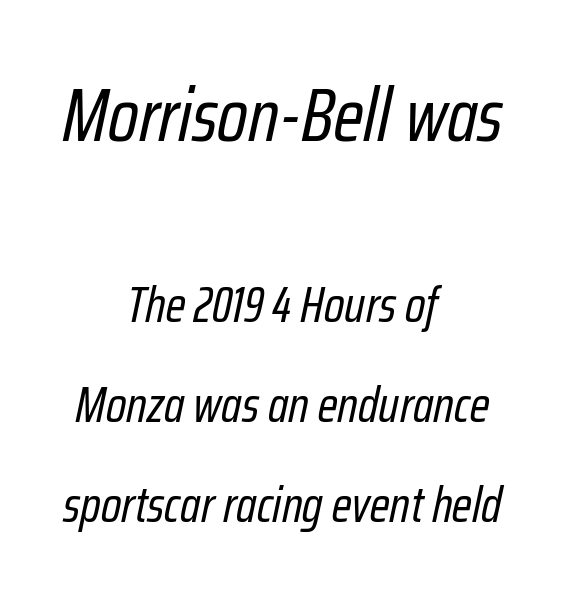
Q: Is the text bold? A: No.
Q: Is the text italic (slanted)? A: Yes, it leans right by about 12 degrees.
Q: Is the text underlined? A: No.
Q: How is the paragraph aligned? A: Centered.
Q: Is the spacing between letters normal or unusually wide? A: Normal.
Q: Is the spacing between lines tight, normal or loose? A: Loose.
Q: Which block of text is set in a larger size, the first (top) or the second (bottom)? A: The first (top) one.
Q: Width (condensed, normal, or wide)? A: Condensed.
Q: Stroke contrast? A: Low.
Q: x-height? A: Medium.
Q: Monospaced? A: No.
